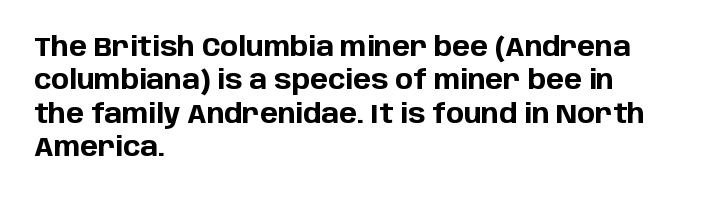
Q: Is the text bold? A: Yes.
Q: Is the text italic (slanted)? A: No, it is upright.
Q: Is the text underlined? A: No.
Q: How is the paragraph aligned? A: Left-aligned.
Q: Is the spacing between letters normal or unusually wide? A: Normal.
